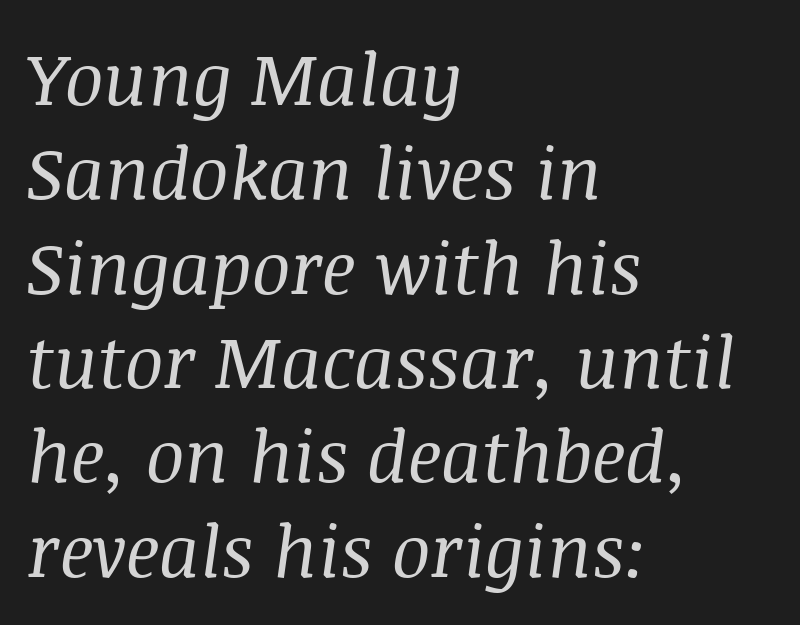
The image shows 72 px regular-weight serif type, italic (leaning right); set left-aligned, normal line spacing (1.31x), normal letter spacing, not underlined; medium stroke contrast and a large x-height.
